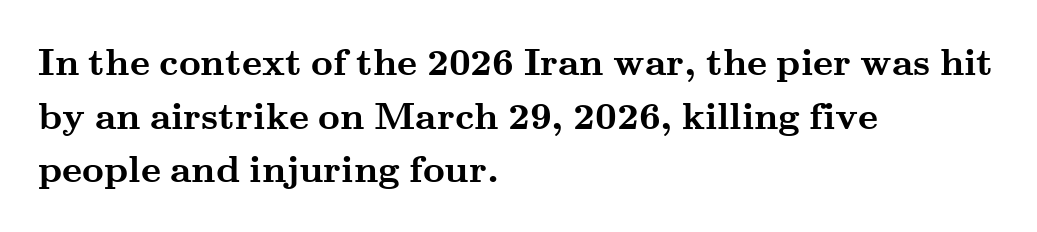
Observe the ordinary spacing: letters are neighbours, not strangers. Lines of text with bare space underneath. Notice how thick the strokes are: this is what a full bold looks like. Notice how the stems are strictly vertical — no italics here. This sample uses a serif face.
